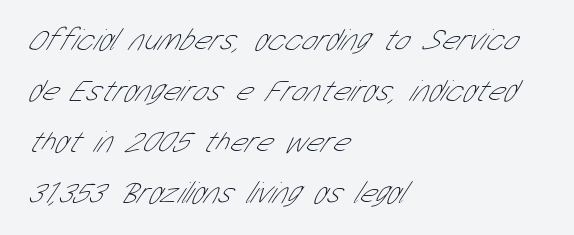
The image shows 31 px thin, condensed sans-serif type; set left-aligned, normal line spacing (1.64x), normal letter spacing, not underlined; low stroke contrast and a medium x-height.
